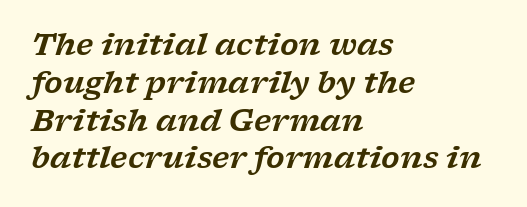
{"serif": "yes", "italic": "yes", "lean": "right", "slant_degrees": 17, "width": "wide", "stroke_contrast": "low", "x_height": "medium", "monospaced": "no", "underline": "no", "align": "left", "line_spacing": "normal", "line_spacing_ratio": 1.26, "letter_spacing": "normal", "letter_spacing_em": 0.0, "glyph_px": 30}
